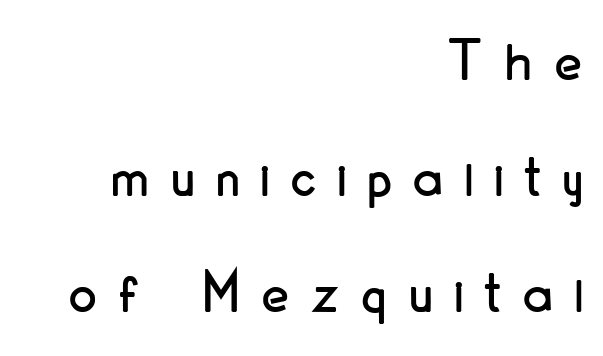
This is sans-serif lettering, the kind often seen on screens and signage. Display-style spreading of the glyphs; the letterfit is very open. In terms of leading, this rendering errs on the spacious side. Proportional: the letters do not fall into vertical columns. The paragraph has a hard right edge and a soft left edge. Posture: vertical.
